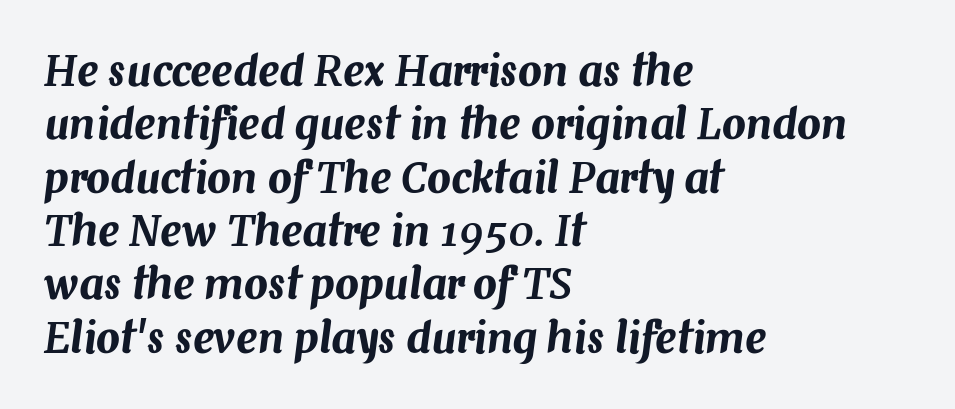
{"italic": "yes", "lean": "right", "slant_degrees": 7, "width": "normal", "stroke_contrast": "medium", "x_height": "medium", "monospaced": "no", "underline": "no", "align": "left", "line_spacing": "normal", "line_spacing_ratio": 1.27, "letter_spacing": "normal", "letter_spacing_em": 0.0, "glyph_px": 42}
